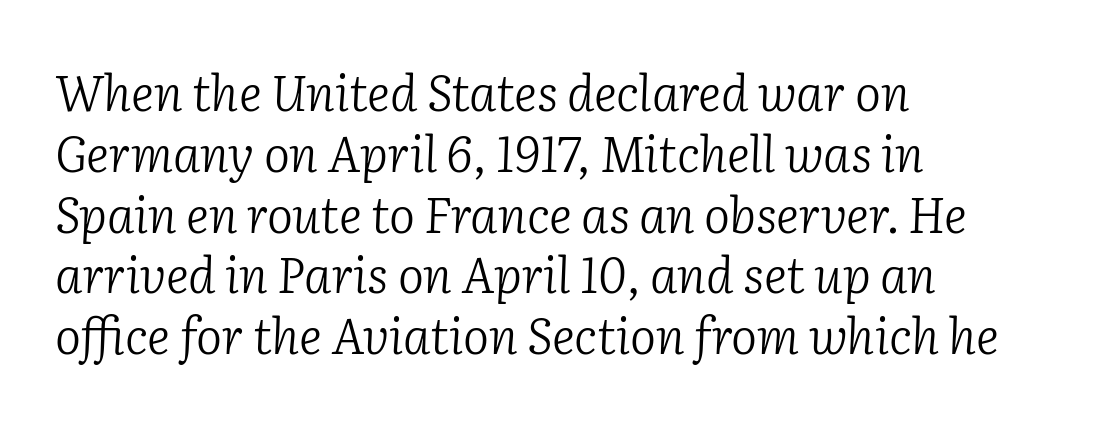
{"serif": "yes", "italic": "yes", "lean": "right", "slant_degrees": 2, "bold": "no", "weight": "light", "width": "normal", "stroke_contrast": "low", "x_height": "medium", "monospaced": "no", "underline": "no", "align": "left", "line_spacing_ratio": 1.24, "letter_spacing": "normal", "letter_spacing_em": 0.0, "glyph_px": 49}
